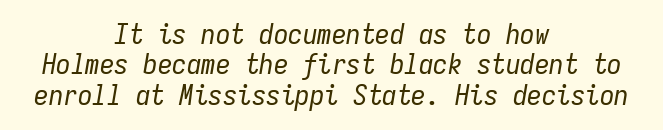
The image shows 29 px regular-weight, condensed type, italic (leaning right), monospaced; set centered, tight line spacing (1.05x), normal letter spacing, not underlined; low stroke contrast and a medium x-height.
